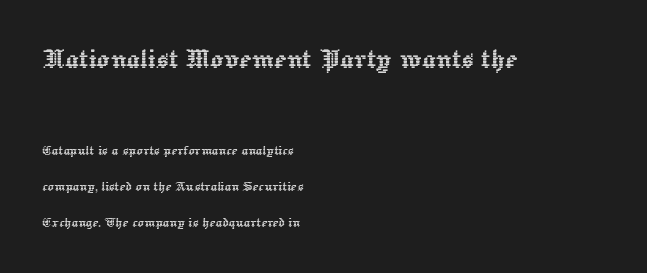
The image shows 33 px text type, upright; set left-aligned, loose line spacing (2.24x), normal letter spacing, not underlined; the first (top) block is 2.06x larger; a medium x-height.
